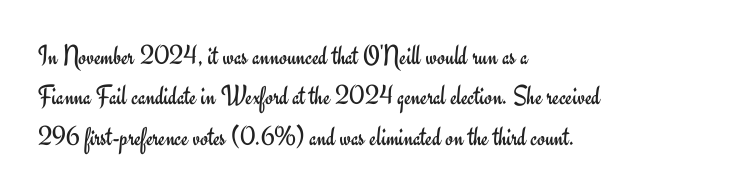
Q: Is the text bold? A: No.
Q: Is the text italic (slanted)? A: Yes.
Q: Is the typeface a serif or a sans-serif typeface? A: Sans-serif.
Q: Is the text underlined? A: No.
Q: How is the paragraph aligned? A: Left-aligned.
Q: Is the spacing between letters normal or unusually wide? A: Normal.
Q: Is the spacing between lines tight, normal or loose? A: Normal.
Q: Width (condensed, normal, or wide)? A: Normal.
Q: Stroke contrast? A: Low.
Q: x-height? A: Small.
Q: Monospaced? A: No.
